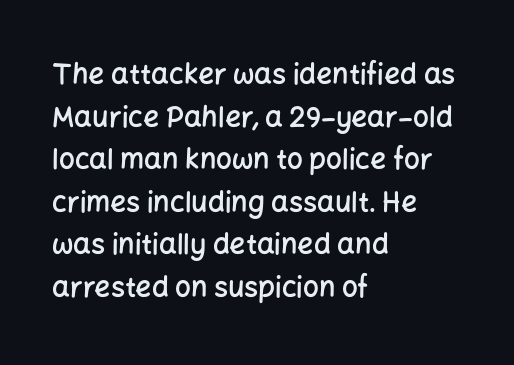
This is sans-serif lettering, the kind often seen on screens and signage. A roman cut, with each character standing at attention. Clear beneath every line of the passage. Semibold letterforms, between regular and bold. The passage shown is typed in a proportional face where columns would drift.
